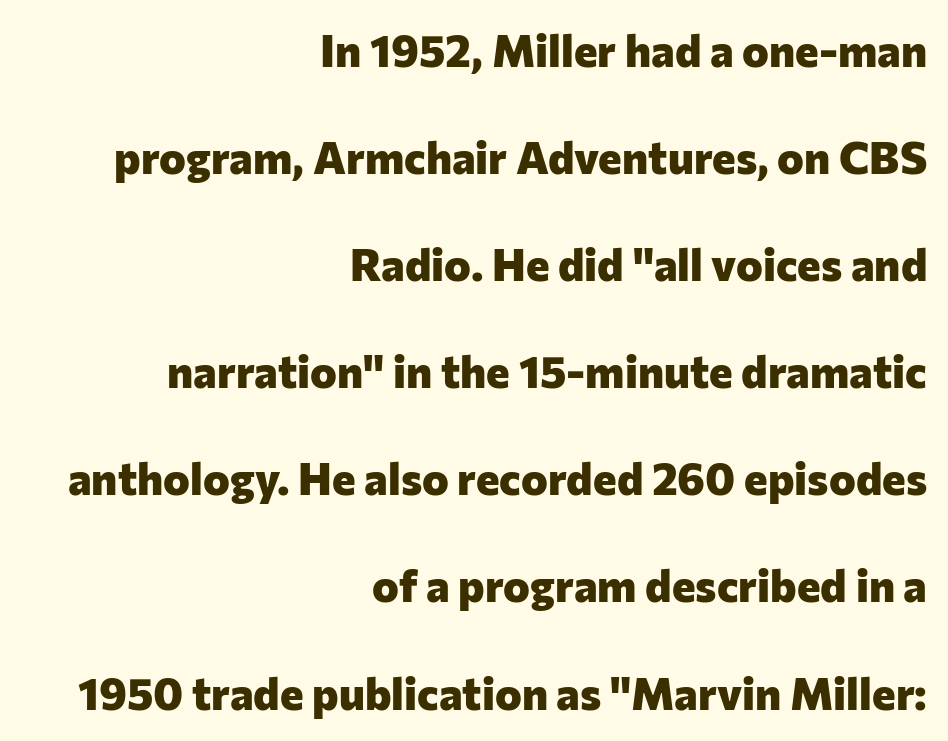
The image shows 45 px heavy sans-serif type, upright; set right-aligned, loose line spacing (2.38x), normal letter spacing, not underlined; low stroke contrast and a medium x-height.
